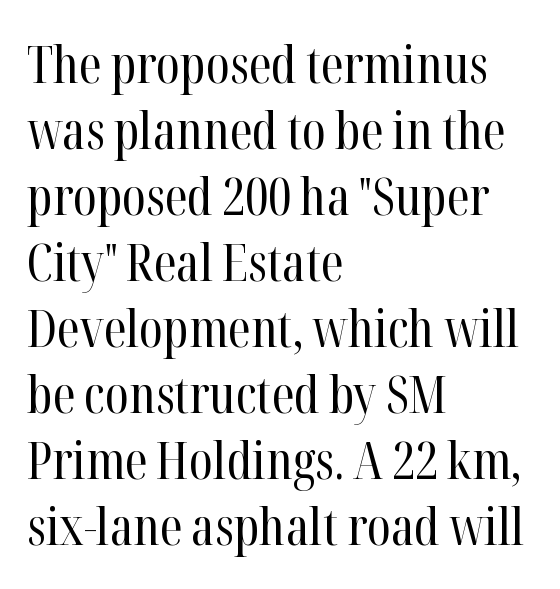
Each word holds together tightly as a unit, with standard inter-letter gaps. The text block is weighted toward the left margin, trailing off unevenly rightward. Anything drawn beneath the words? Only blank space. Posture: straight, roman, zero tilt. The block of text has a typical density, with ordinary space between rows.
